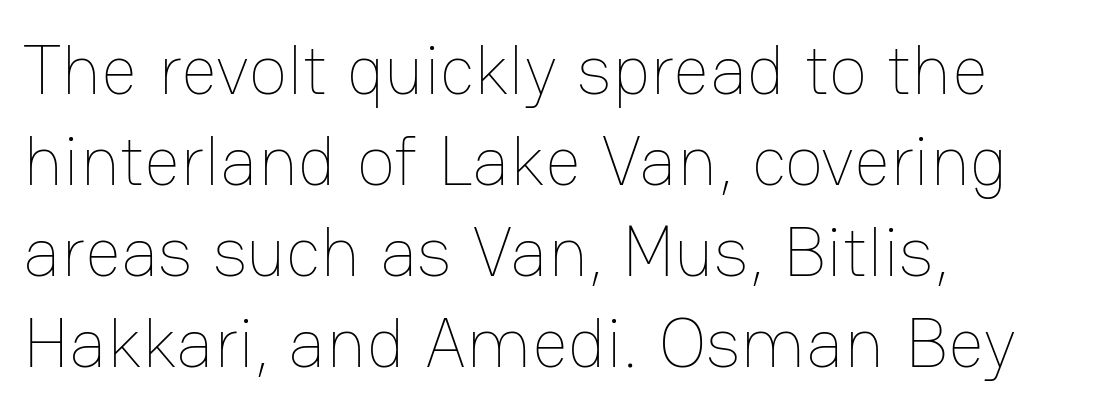
{"italic": "no", "bold": "no", "weight": "thin", "width": "normal", "stroke_contrast": "low", "x_height": "medium", "monospaced": "no", "underline": "no", "align": "left", "line_spacing": "normal", "line_spacing_ratio": 1.28, "letter_spacing": "normal", "letter_spacing_em": 0.0, "glyph_px": 71}
